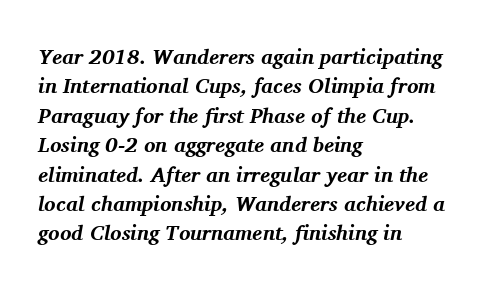
Q: Is the text bold? A: Yes.
Q: Is the text italic (slanted)? A: Yes, it leans right by about 11 degrees.
Q: Is the text underlined? A: No.
Q: How is the paragraph aligned? A: Left-aligned.
Q: Is the spacing between letters normal or unusually wide? A: Normal.
Q: Is the spacing between lines tight, normal or loose? A: Normal.
